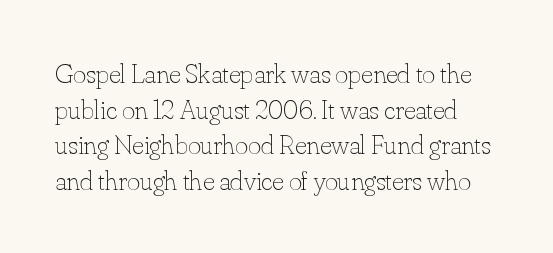
The image shows 28 px thin type, upright; set normal line spacing (1.27x), normal letter spacing, not underlined; low stroke contrast and a small x-height.
